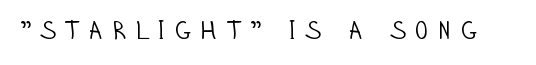
Glyph-to-glyph distance is far greater than everyday printed text. Nothing heavy about these letters — not bold at all. The gap between lines stays unmarked. The type sits square on the baseline with zero lean.
